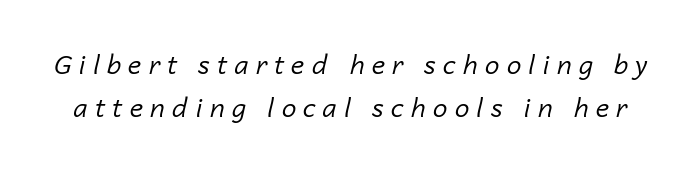
Italic? Definitely — the glyphs are oblique. Honestly, there is no underline to notice here at all. Spacing between characters has been opened up far beyond the box default. Quick note: interline space is typical.
